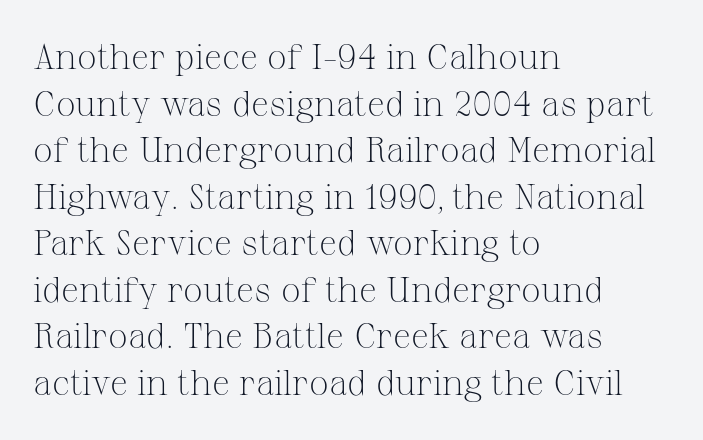
{"serif": "yes", "italic": "no", "bold": "no", "weight": "light", "width": "normal", "stroke_contrast": "medium", "x_height": "medium", "monospaced": "no", "underline": "no", "align": "left", "line_spacing": "normal", "line_spacing_ratio": 1.33, "letter_spacing": "normal", "letter_spacing_em": 0.0, "glyph_px": 35}
